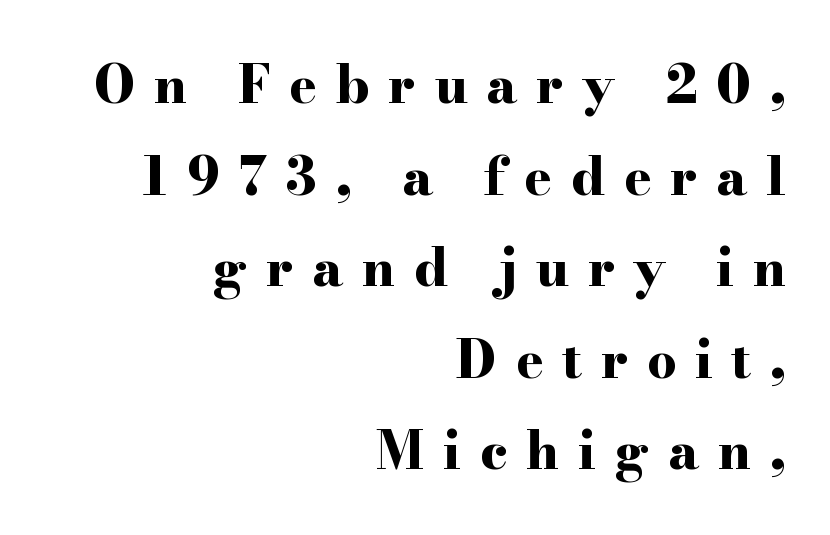
Summary of weight: heavy, a full bold. These lines were composed using upright roman letters. The gap between lines stays unmarked. How are the letters spaced? Widely, with obvious added tracking. This rendering employs a face with finishing strokes, i.e., a serif. The letters advance in unequal steps, a hallmark of proportional type.
